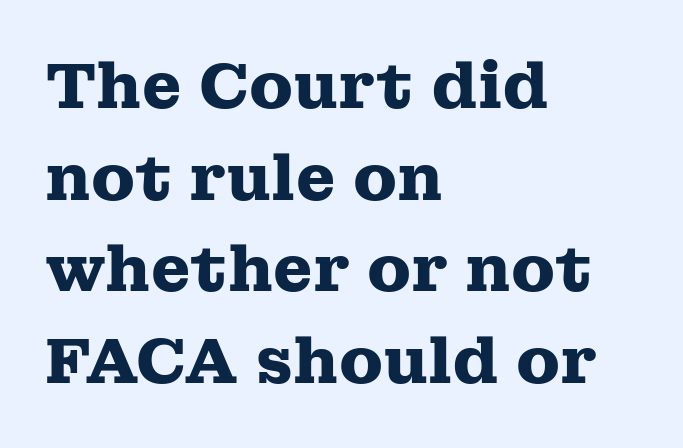
The image shows 64 px heavy, wide serif type, upright; set left-aligned, normal line spacing (1.43x), normal letter spacing, not underlined; medium stroke contrast and a medium x-height.
